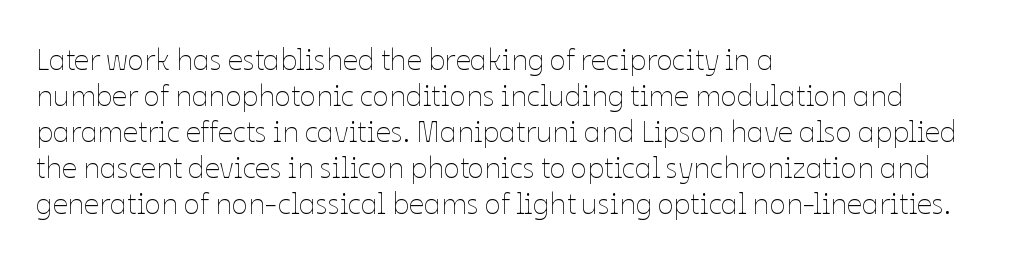
{"italic": "no", "bold": "no", "weight": "thin", "width": "normal", "stroke_contrast": "low", "x_height": "medium", "monospaced": "no", "underline": "no", "align": "left", "line_spacing_ratio": 1.2, "letter_spacing": "normal", "letter_spacing_em": 0.0, "glyph_px": 30}
